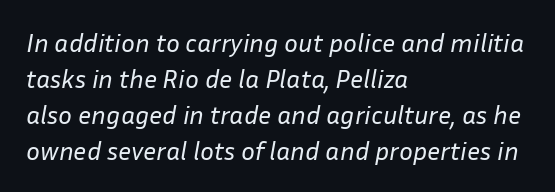
Q: Is the text bold? A: No.
Q: Is the text italic (slanted)? A: Yes, it leans right by about 10 degrees.
Q: Is the text underlined? A: No.
Q: How is the paragraph aligned? A: Left-aligned.
Q: Is the spacing between letters normal or unusually wide? A: Normal.
Q: Is the spacing between lines tight, normal or loose? A: Normal.
